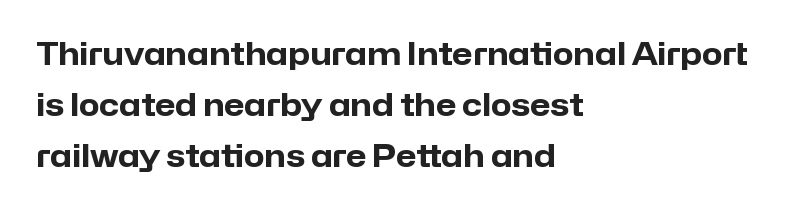
A clean baseline with only descenders dipping below it. In terms of leading, this rendering sits right in the middle. Look at the stroke-to-counter ratio: heavy, a bold. The paragraph has a hard left edge and a soft right edge. Is this a fixed-width face? No — the glyphs have proportional, varying widths.
